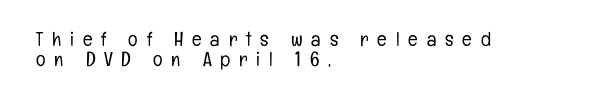
{"italic": "no", "bold": "no", "underline": "no", "align": "left", "line_spacing": "tight", "line_spacing_ratio": 0.99, "letter_spacing": "wide", "letter_spacing_em": 0.44, "glyph_px": 20}
